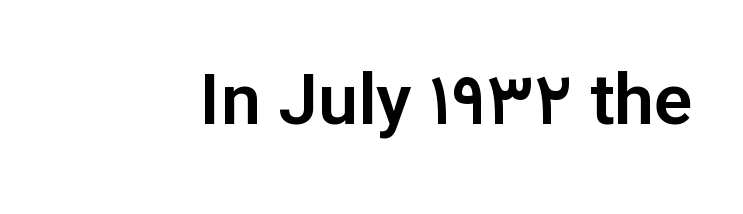
Q: Is the text italic (slanted)? A: No, it is upright.
Q: Is the typeface a serif or a sans-serif typeface? A: Sans-serif.
Q: Is the text underlined? A: No.
Q: Is the spacing between letters normal or unusually wide? A: Normal.
Q: Width (condensed, normal, or wide)? A: Normal.
Q: Stroke contrast? A: Low.
Q: x-height? A: Medium.
Q: Monospaced? A: No.
